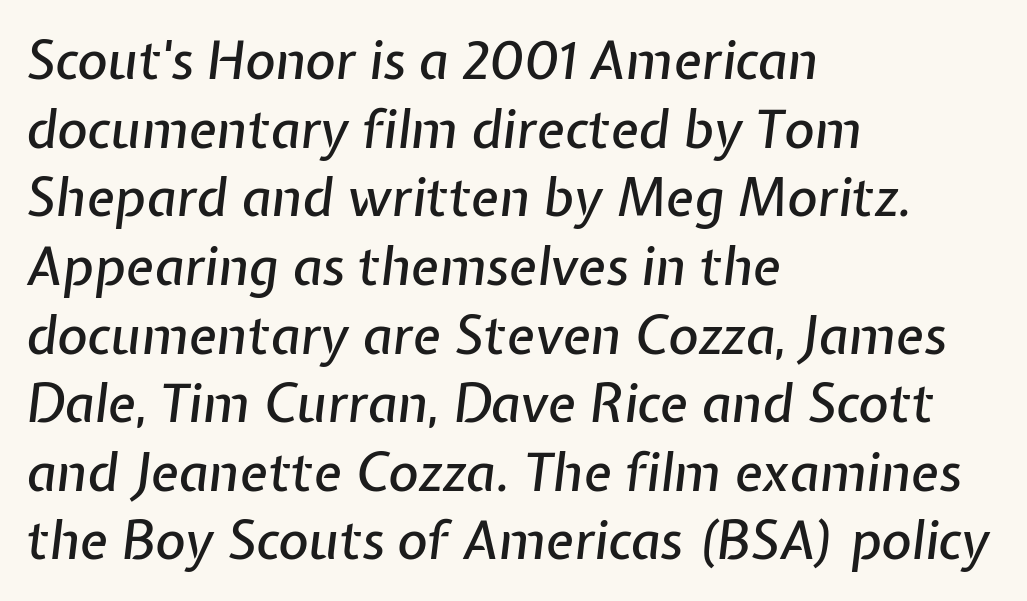
The glyphs look as if they've been sheared to an angle. Is there much room between lines? A standard amount, neither cramped nor airy. These lines are set flush left with a ragged right edge. Check under the words: just untouched page. Each letter keeps its own natural width here, so spacing adapts to shape. The gaps between neighbouring characters are ordinary and unremarkable.
